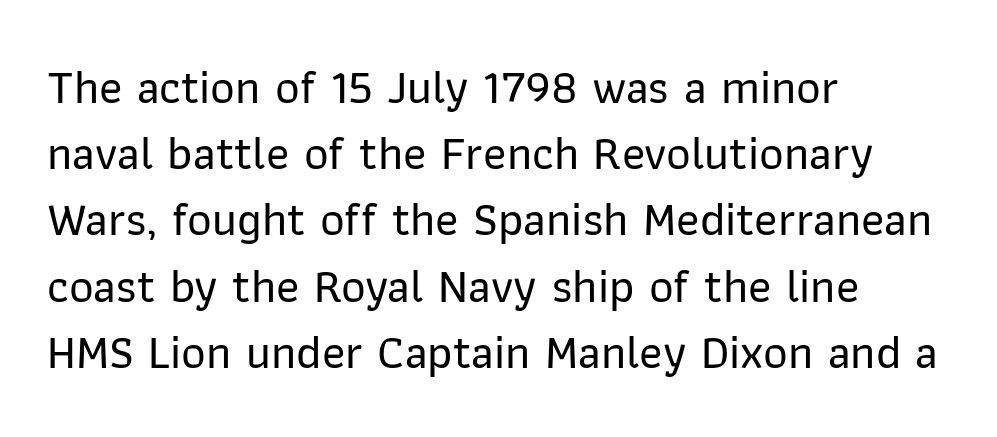
The image shows 48 px sans-serif type, upright; set left-aligned, normal line spacing (1.38x), normal letter spacing, not underlined; low stroke contrast and a medium x-height.
